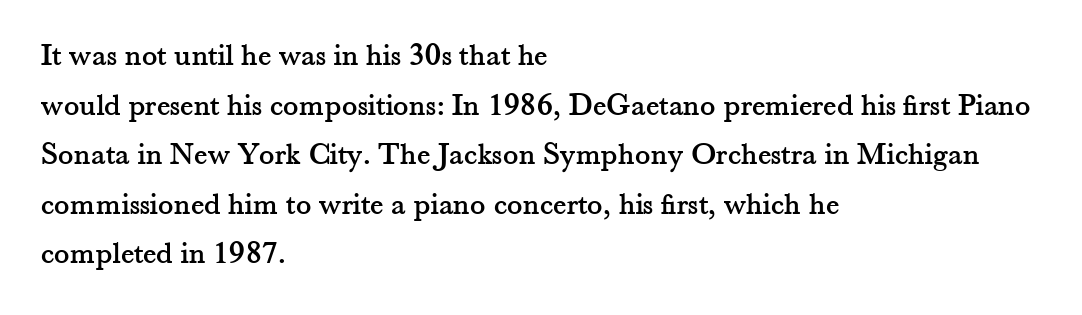
The image shows 32 px serif type, upright; set left-aligned, normal line spacing (1.55x), normal letter spacing, not underlined; medium stroke contrast and a small x-height.
